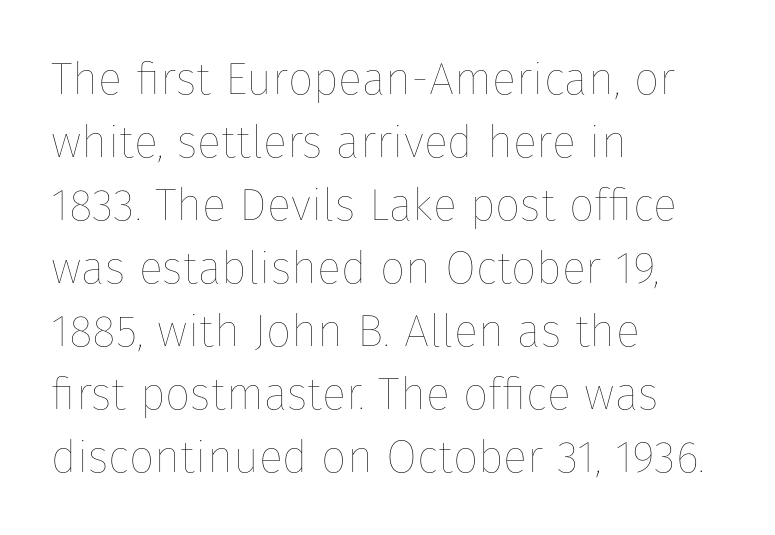
Q: Is the text bold? A: No.
Q: Is the text italic (slanted)? A: No, it is upright.
Q: Is the text underlined? A: No.
Q: How is the paragraph aligned? A: Left-aligned.
Q: Is the spacing between letters normal or unusually wide? A: Normal.
Q: Is the spacing between lines tight, normal or loose? A: Normal.
Q: Width (condensed, normal, or wide)? A: Normal.
Q: Stroke contrast? A: Low.
Q: x-height? A: Medium.
Q: Monospaced? A: No.
